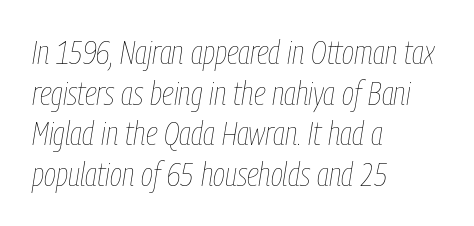
Q: Is the text bold? A: No.
Q: Is the text italic (slanted)? A: Yes, it leans right by about 9 degrees.
Q: Is the text underlined? A: No.
Q: How is the paragraph aligned? A: Left-aligned.
Q: Is the spacing between letters normal or unusually wide? A: Normal.
Q: Width (condensed, normal, or wide)? A: Condensed.
Q: Stroke contrast? A: Low.
Q: x-height? A: Medium.
Q: Monospaced? A: No.
